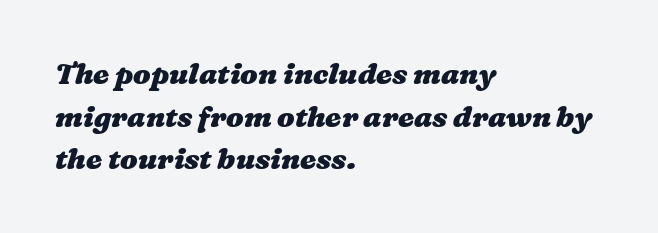
{"bold": "yes", "weight": "heavy", "width": "wide", "stroke_contrast": "medium", "x_height": "medium", "monospaced": "no", "underline": "no", "align": "left", "line_spacing": "normal", "line_spacing_ratio": 1.47, "letter_spacing": "normal", "letter_spacing_em": 0.0, "glyph_px": 29}
